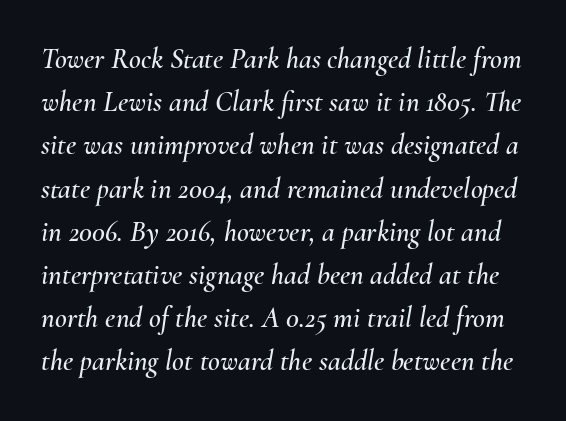
{"italic": "yes", "lean": "right", "slant_degrees": 10, "width": "normal", "stroke_contrast": "medium", "x_height": "small", "monospaced": "no", "underline": "no", "line_spacing": "normal", "line_spacing_ratio": 1.49, "letter_spacing": "normal", "letter_spacing_em": 0.0, "glyph_px": 29}
